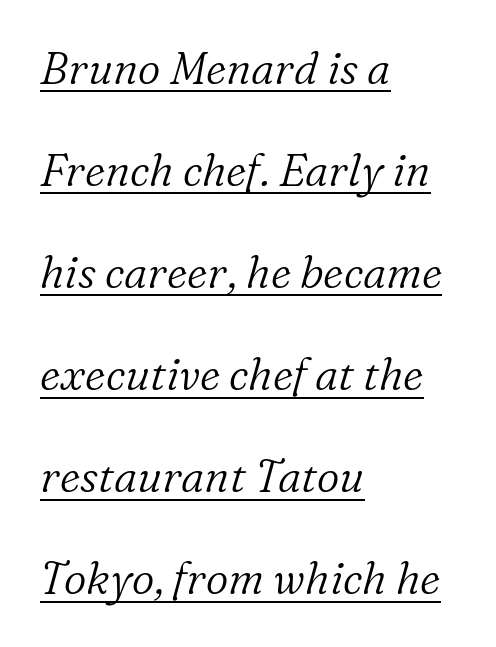
The image shows 44 px light serif type, italic (leaning right); set left-aligned, loose line spacing (2.32x), normal letter spacing, underlined; low stroke contrast and a medium x-height.
